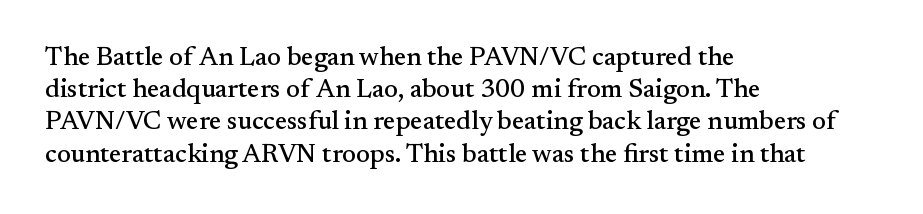
The image shows 26 px text type, upright; set left-aligned, line spacing 1.24x, normal letter spacing, not underlined.
